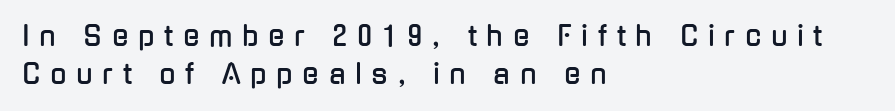
The zone under the glyphs is completely vacant. Line beginnings align vertically; line endings do not. Every character sits straight up, as roman type does. In terms of letterspacing, this is a distinctly airy, spread setting.
